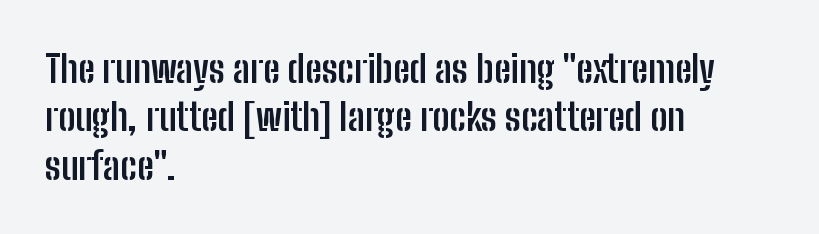
The image shows 38 px semibold, condensed sans-serif type, upright; set left-aligned, normal line spacing (1.27x), normal letter spacing, not underlined; low stroke contrast and a medium x-height.
